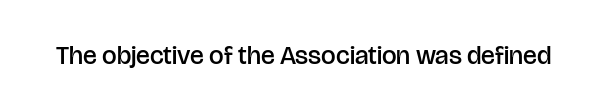
{"italic": "no", "bold": "semi", "underline": "no", "letter_spacing": "normal", "letter_spacing_em": 0.0, "glyph_px": 26}
